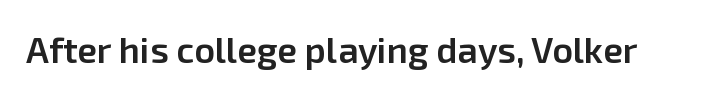
Q: Is the text bold? A: Semi-bold.
Q: Is the text italic (slanted)? A: No, it is upright.
Q: Is the typeface a serif or a sans-serif typeface? A: Sans-serif.
Q: Is the text underlined? A: No.
Q: Is the spacing between letters normal or unusually wide? A: Normal.
Q: Width (condensed, normal, or wide)? A: Normal.
Q: Stroke contrast? A: Low.
Q: x-height? A: Medium.
Q: Monospaced? A: No.
